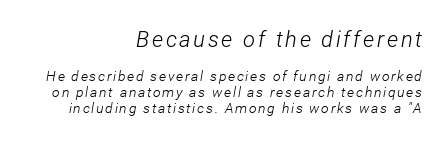
Q: Is the text bold? A: No.
Q: Is the text italic (slanted)? A: Yes, it leans right by about 12 degrees.
Q: Is the text underlined? A: No.
Q: How is the paragraph aligned? A: Right-aligned.
Q: Is the spacing between lines tight, normal or loose? A: Tight.
Q: Which block of text is set in a larger size, the first (top) or the second (bottom)? A: The first (top) one.
